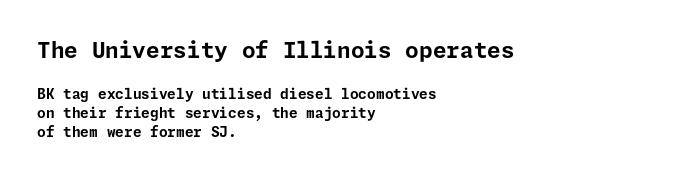
{"italic": "no", "bold": "yes", "underline": "no", "align": "left", "line_spacing": "normal", "line_spacing_ratio": 1.37, "letter_spacing": "normal", "letter_spacing_em": 0.0, "larger_block": "first", "size_ratio": 1.57, "glyph_px": 22}
